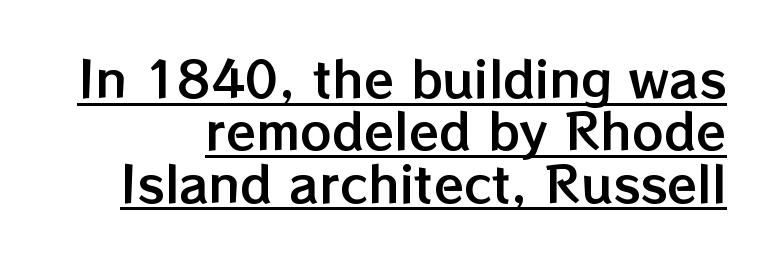
The face used here is proportionally spaced, like ordinary book or web type. The type is set solid horizontally, with unmodified tracking. The passage shown is underscored from start to finish. The lettering holds an erect, upright posture throughout. The rendering uses a small line-height, squeezing the rows.
